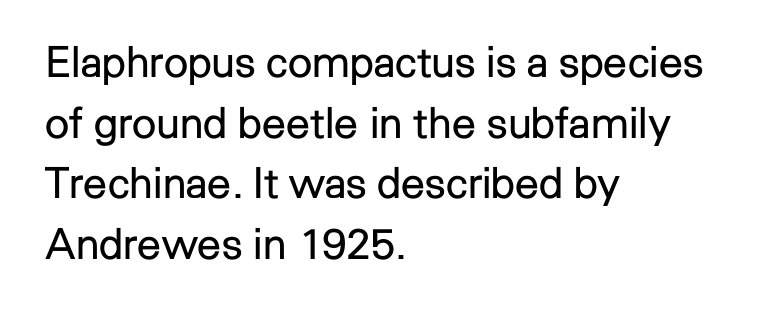
The line-height multiplier appears to be the usual default. Character widths vary here, with narrow letters taking less room than wide ones. The space beneath each line is pristine and unruled. This is not heavy type; no bold has been used. Is the letter spacing exaggerated? No — it looks like the ordinary default.
